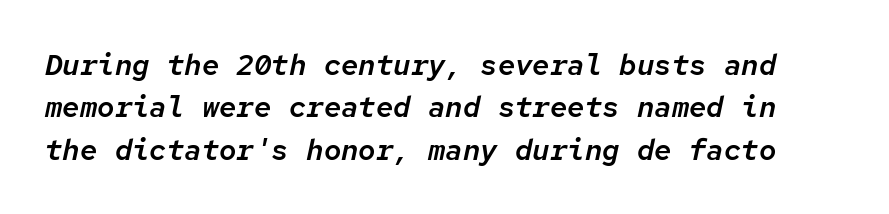
The image shows 29 px text type, italic (leaning right), monospaced; set normal line spacing (1.46x), normal letter spacing, not underlined; low stroke contrast and a medium x-height.
